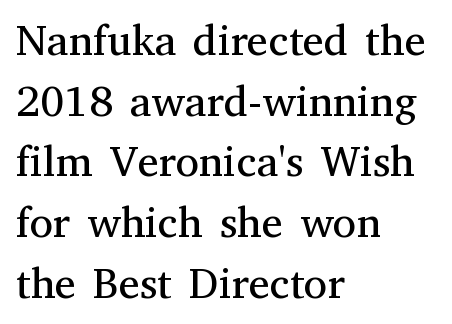
The image shows 43 px regular-weight serif type, upright; set left-aligned, normal line spacing (1.41x), normal letter spacing, not underlined; medium stroke contrast and a medium x-height.
